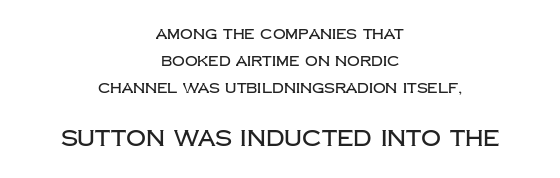
The image shows 22 px text type, upright; set centered, loose line spacing (1.93x), normal letter spacing, not underlined; the second (bottom) block is 1.57x larger.
